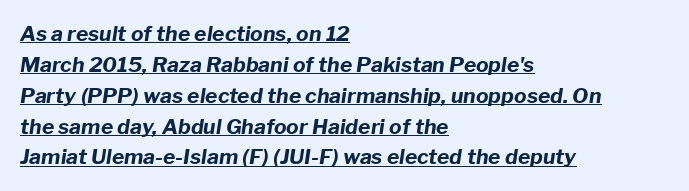
Caption: standard tracking, unaltered. Tall strokes in this sample are angled rather than plumb. Whoever set this chose a conventional vertical rhythm. These lines stack with their left ends in a neat column. The lettering is marked with a stroke running underneath it. How heavy is the stroke? Heavy — this is a bold.
